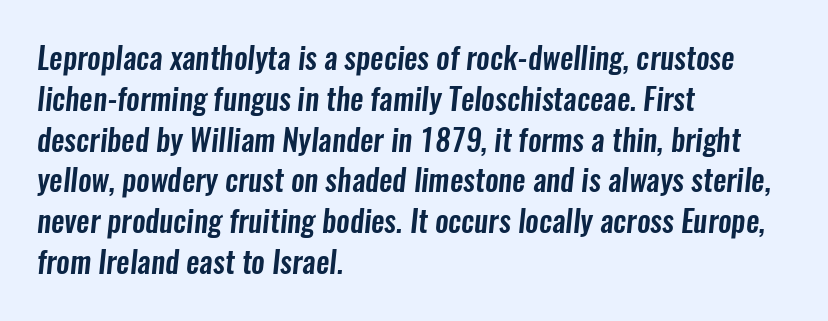
The image shows 30 px condensed sans-serif type; set left-aligned, normal line spacing (1.36x), normal letter spacing, not underlined; low stroke contrast and a medium x-height.
